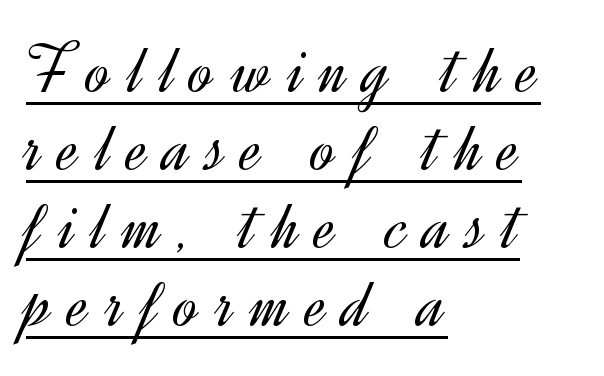
{"serif": "no", "bold": "no", "weight": "light", "width": "normal", "x_height": "small", "monospaced": "no", "underline": "yes", "align": "left", "line_spacing": "tight", "line_spacing_ratio": 1.07, "letter_spacing": "wide", "letter_spacing_em": 0.23, "glyph_px": 73}
